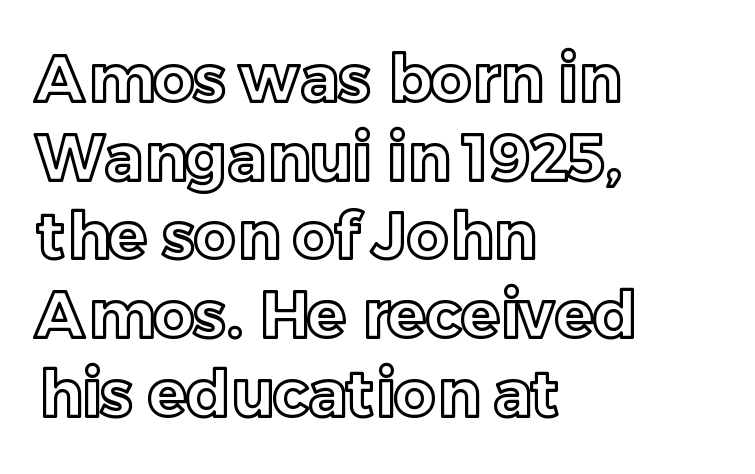
Q: Is the text italic (slanted)? A: No, it is upright.
Q: Is the text underlined? A: No.
Q: How is the paragraph aligned? A: Left-aligned.
Q: Is the spacing between letters normal or unusually wide? A: Normal.
Q: Width (condensed, normal, or wide)? A: Normal.
Q: x-height? A: Medium.
Q: Monospaced? A: No.
